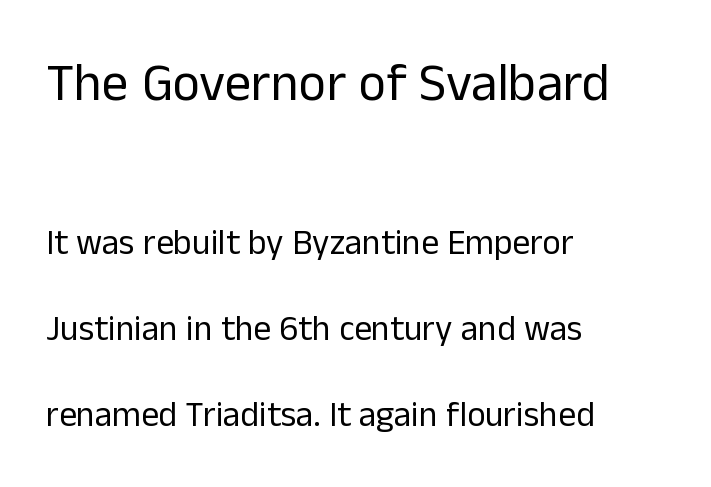
The image shows 53 px regular-weight sans-serif type, upright; set left-aligned, loose line spacing (2.45x), normal letter spacing, not underlined; the first (top) block is 1.51x larger; low stroke contrast and a medium x-height.
